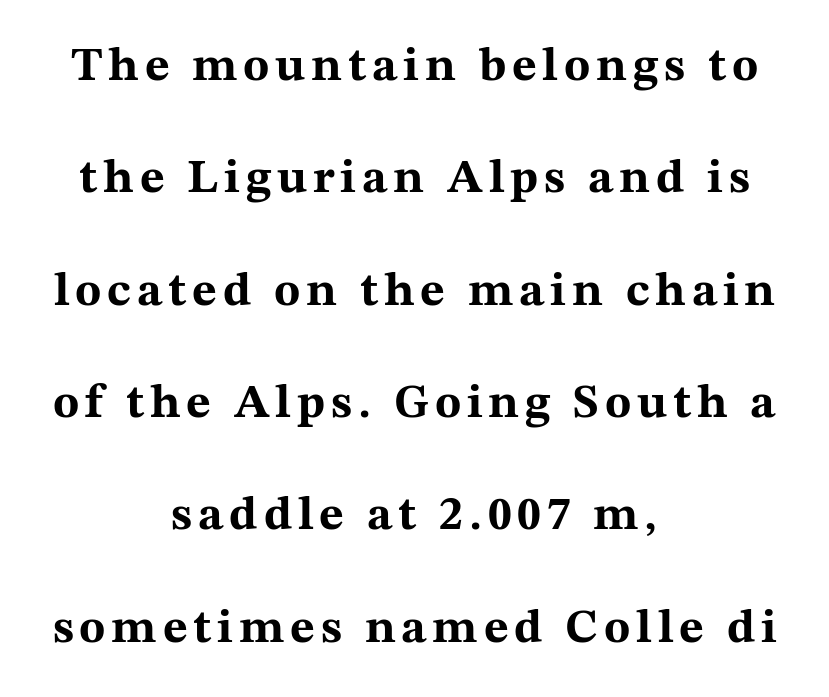
{"serif": "yes", "italic": "no", "bold": "yes", "weight": "bold", "width": "wide", "stroke_contrast": "medium", "x_height": "medium", "monospaced": "no", "underline": "no", "align": "center", "line_spacing": "loose", "line_spacing_ratio": 2.34, "glyph_px": 48}
